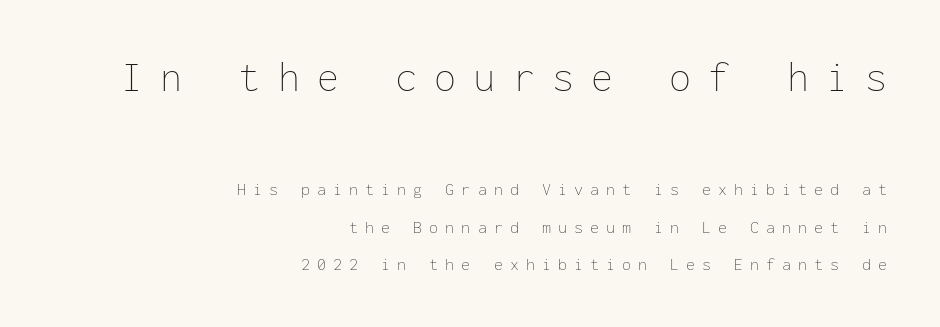
The space directly below the letters is spotless. Is there much room between lines? Yes — plenty of vertical air separates them. Students, note that the glyphs here are deliberately spaced far apart. Quick note: not italic, upright. Is the lower block the larger one? No — the upper block carries the bigger type. Counters stay open thanks to moderate or lighter strokes.
